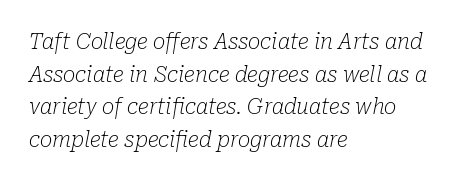
The weight tops out at a normal text grade. In terms of leading, this rendering sits right in the middle. Clear beneath every line of the passage. The passage is arranged the way most books set body copy — flush left. The letterforms sit shoulder to shoulder at normal distance. The typography opts for an oblique posture over an upright one.
